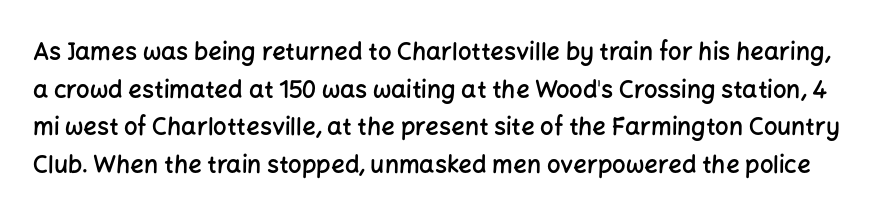
{"italic": "no", "bold": "semi", "underline": "no", "line_spacing": "normal", "line_spacing_ratio": 1.57, "letter_spacing": "normal", "letter_spacing_em": 0.0, "glyph_px": 24}
